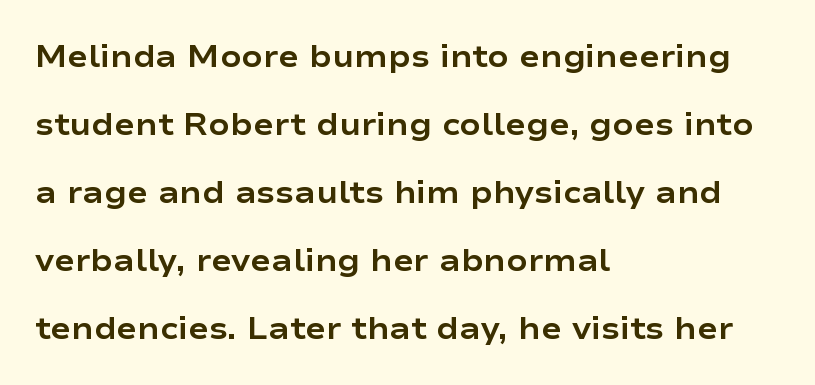
One-word summary of the alignment: left. The strip under each line holds only bare page. Style check: upright. Loosely led — the rows are spread out. The rendering uses a bold face; every stroke is thick and dark.
